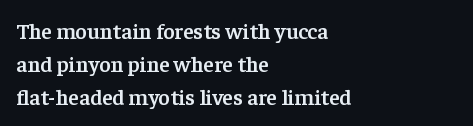
The image shows 22 px text type, upright; set left-aligned, normal line spacing (1.5x), normal letter spacing, not underlined.
